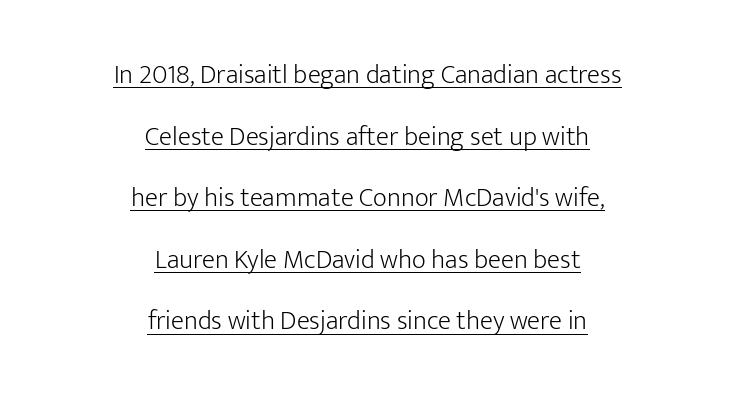
Q: Is the text bold? A: No.
Q: Is the text italic (slanted)? A: No, it is upright.
Q: Is the text underlined? A: Yes.
Q: How is the paragraph aligned? A: Centered.
Q: Is the spacing between letters normal or unusually wide? A: Normal.
Q: Is the spacing between lines tight, normal or loose? A: Loose.
